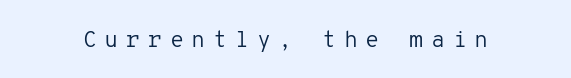
{"italic": "no", "bold": "no", "underline": "no", "letter_spacing": "wide", "letter_spacing_em": 0.33, "glyph_px": 23}
